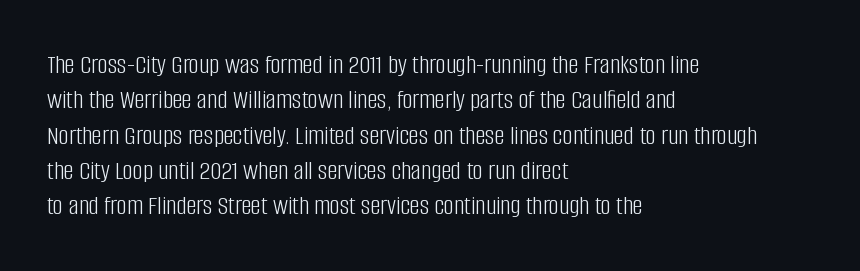
The weight tops out at a normal text grade. The passage shown is typeset with a sans-serif family. The words here are not underlined. Observe the ordinary spacing: letters are neighbours, not strangers.
